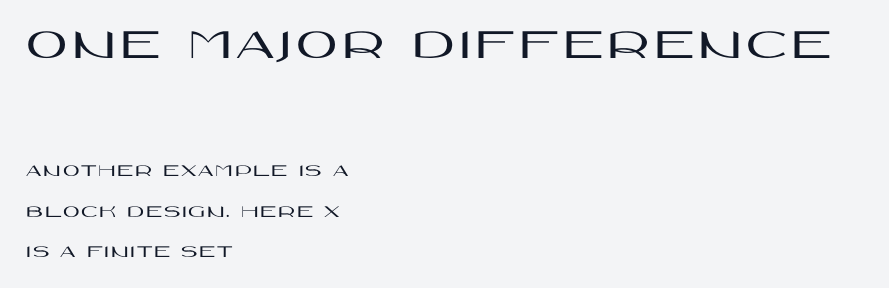
The paragraph has a hard left edge and a soft right edge. The emphasis by scale lands on block number one, above. The lettering holds an erect, upright posture throughout. Do the characters align in a grid? No, the font is proportional. Notice the wide empty band between every row — that's loose leading.
